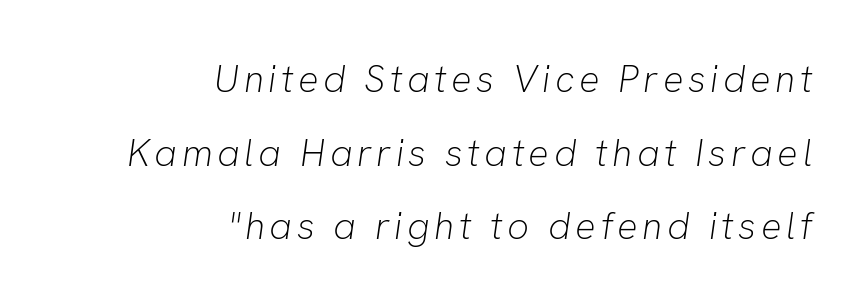
The image shows 38 px light type, italic (leaning right); set right-aligned, loose line spacing (1.94x), not underlined; low stroke contrast and a medium x-height.
